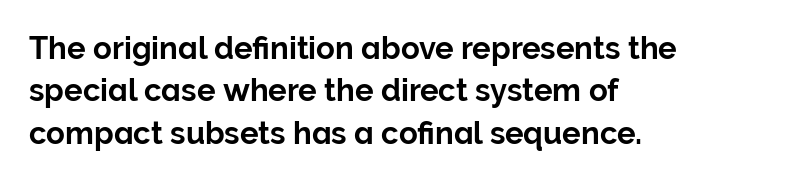
The image shows 31 px sans-serif type, upright; set left-aligned, normal line spacing (1.37x), normal letter spacing, not underlined; low stroke contrast and a medium x-height.
